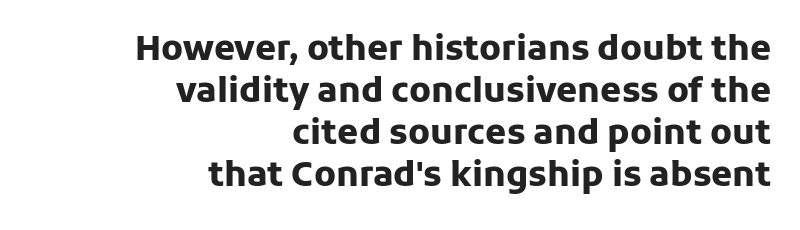
Serif or sans? Sans — the stroke terminals are bare. Honestly, the letter spacing is just normal — you wouldn't notice it. Each line ends at the same right margin while the left side varies. Strokes here are thick enough to call this a true bold. The rendering uses natural spacing where letterforms have individual widths. Any mark beneath the type? The region is blank.
